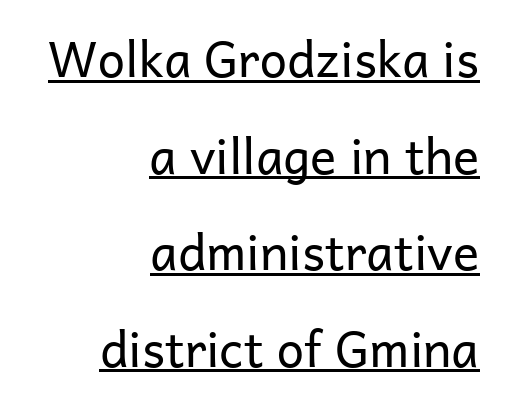
{"serif": "no", "italic": "no", "bold": "no", "weight": "regular", "width": "normal", "stroke_contrast": "low", "x_height": "medium", "monospaced": "no", "underline": "yes", "align": "right", "line_spacing": "loose", "line_spacing_ratio": 1.97, "letter_spacing": "normal", "letter_spacing_em": 0.0, "glyph_px": 49}
